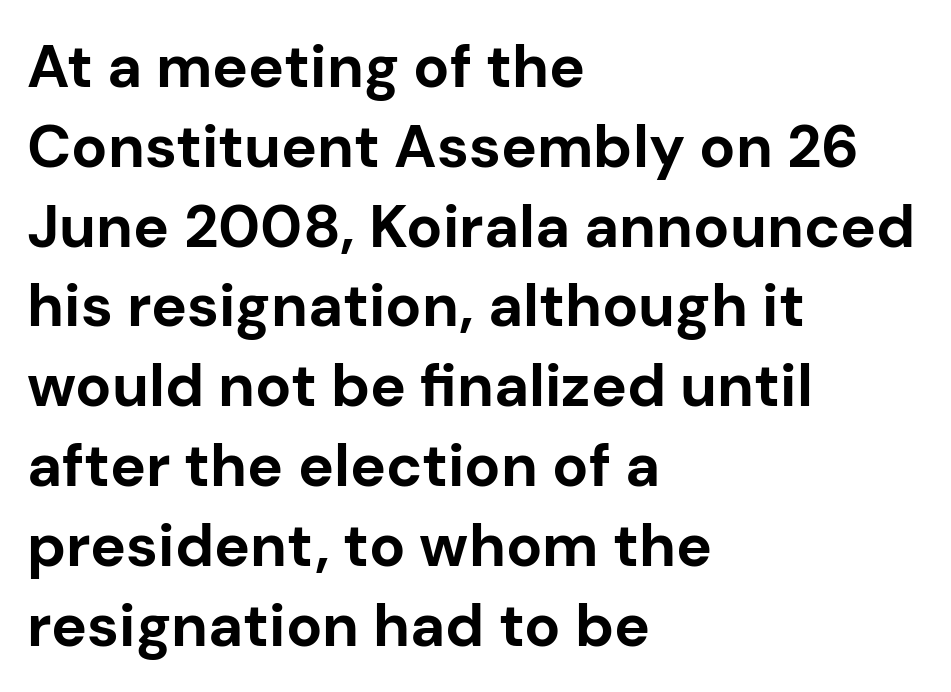
Q: Is the text bold? A: Yes.
Q: Is the text italic (slanted)? A: No, it is upright.
Q: Is the typeface a serif or a sans-serif typeface? A: Sans-serif.
Q: Is the text underlined? A: No.
Q: How is the paragraph aligned? A: Left-aligned.
Q: Is the spacing between letters normal or unusually wide? A: Normal.
Q: Is the spacing between lines tight, normal or loose? A: Normal.
Q: Width (condensed, normal, or wide)? A: Normal.
Q: Stroke contrast? A: Low.
Q: x-height? A: Medium.
Q: Monospaced? A: No.
